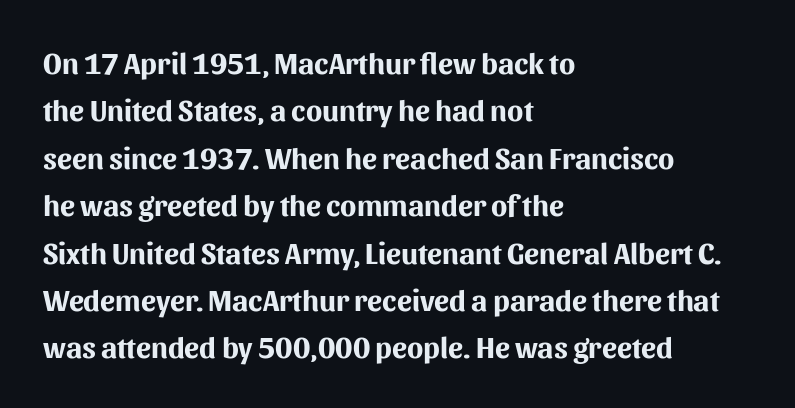
{"serif": "no", "italic": "no", "bold": "yes", "weight": "bold", "width": "normal", "stroke_contrast": "medium", "x_height": "medium", "monospaced": "no", "underline": "no", "align": "left", "line_spacing": "normal", "line_spacing_ratio": 1.58, "letter_spacing": "normal", "letter_spacing_em": 0.0, "glyph_px": 30}
